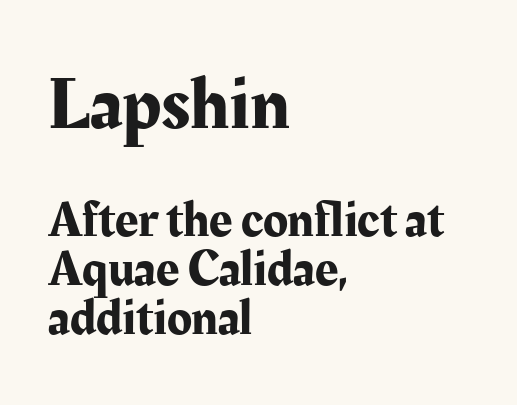
Q: Is the text italic (slanted)? A: No, it is upright.
Q: Is the typeface a serif or a sans-serif typeface? A: Serif.
Q: Is the text underlined? A: No.
Q: How is the paragraph aligned? A: Left-aligned.
Q: Is the spacing between letters normal or unusually wide? A: Normal.
Q: Is the spacing between lines tight, normal or loose? A: Tight.
Q: Which block of text is set in a larger size, the first (top) or the second (bottom)? A: The first (top) one.
Q: Width (condensed, normal, or wide)? A: Normal.
Q: Stroke contrast? A: Medium.
Q: x-height? A: Medium.
Q: Monospaced? A: No.
